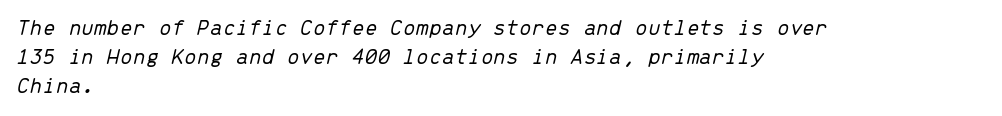
Q: Is the text bold? A: No.
Q: Is the text italic (slanted)? A: Yes, it leans right by about 13 degrees.
Q: Is the text underlined? A: No.
Q: How is the paragraph aligned? A: Left-aligned.
Q: Is the spacing between letters normal or unusually wide? A: Normal.
Q: Is the spacing between lines tight, normal or loose? A: Normal.
